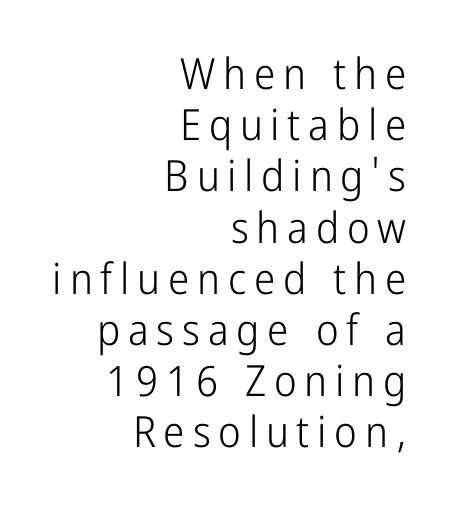
Q: Is the text bold? A: No.
Q: Is the text italic (slanted)? A: No, it is upright.
Q: Is the typeface a serif or a sans-serif typeface? A: Sans-serif.
Q: Is the text underlined? A: No.
Q: How is the paragraph aligned? A: Right-aligned.
Q: Width (condensed, normal, or wide)? A: Condensed.
Q: Stroke contrast? A: Low.
Q: x-height? A: Medium.
Q: Monospaced? A: No.
